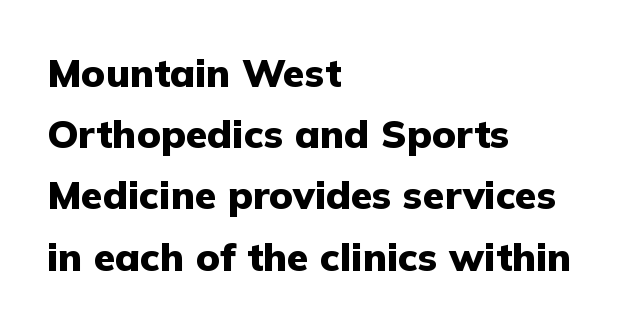
The image shows 39 px heavy sans-serif type, upright; set left-aligned, normal line spacing (1.57x), normal letter spacing, not underlined; low stroke contrast and a medium x-height.
